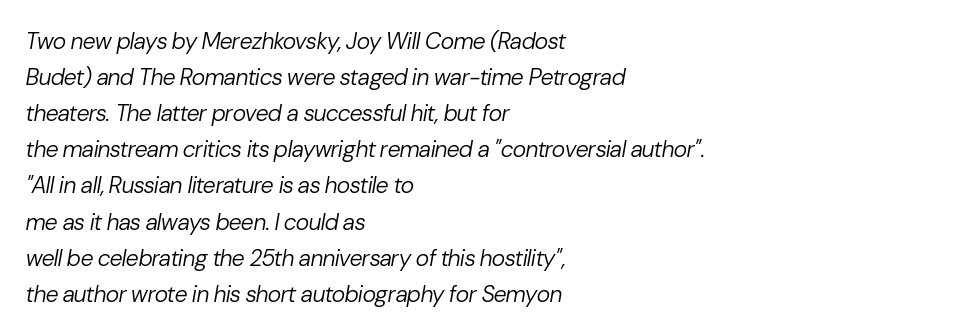
{"italic": "yes", "lean": "right", "slant_degrees": 10, "bold": "no", "underline": "no", "align": "left", "line_spacing": "normal", "line_spacing_ratio": 1.57, "letter_spacing": "normal", "letter_spacing_em": 0.0, "glyph_px": 23}
